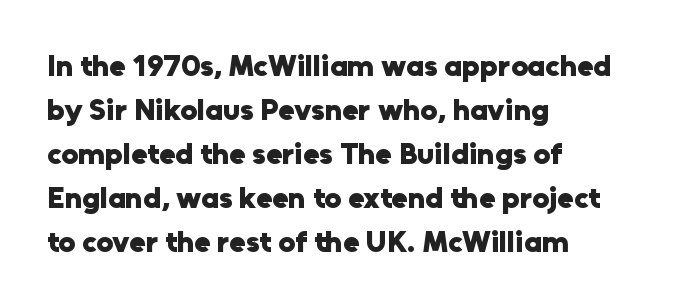
The image shows 30 px heavy sans-serif type, upright; set left-aligned, normal line spacing (1.47x), normal letter spacing, not underlined; low stroke contrast and a medium x-height.
